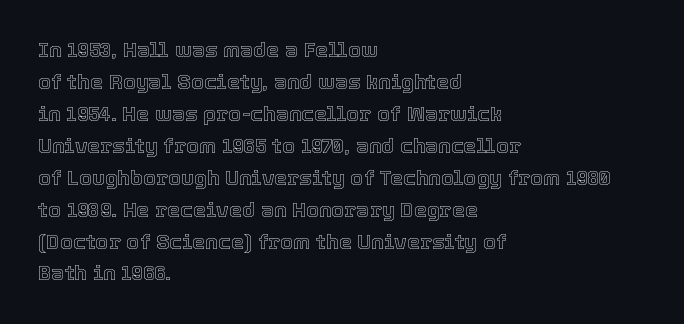
The image shows 21 px text type, upright; set left-aligned, normal line spacing (1.52x), normal letter spacing, not underlined.
